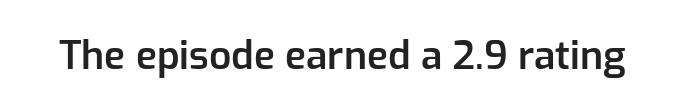
{"serif": "no", "italic": "no", "bold": "semi", "weight": "semibold", "width": "normal", "stroke_contrast": "low", "x_height": "medium", "monospaced": "no", "underline": "no", "letter_spacing": "normal", "letter_spacing_em": 0.0, "glyph_px": 39}
